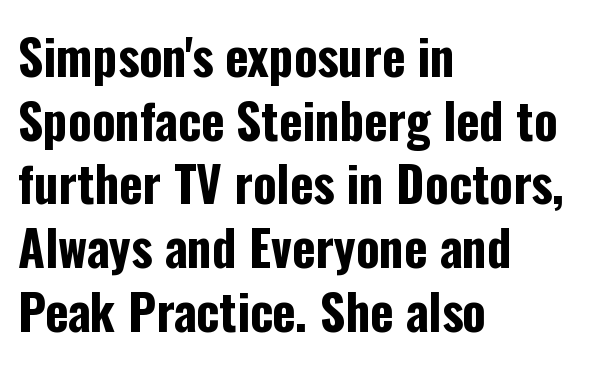
{"serif": "no", "italic": "no", "bold": "yes", "weight": "bold", "width": "condensed", "stroke_contrast": "low", "x_height": "medium", "monospaced": "no", "underline": "no", "align": "left", "line_spacing": "normal", "line_spacing_ratio": 1.3, "letter_spacing": "normal", "letter_spacing_em": 0.0, "glyph_px": 49}
